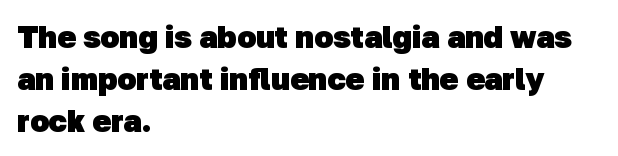
Each line starts at the same left margin while the right side varies. Strong, thick strokes mark this as bold type. No word sits above an underline. The tracking reads as untouched default to a designer's eye. Regular leading. The face used here is proportionally spaced, like ordinary book or web type.
